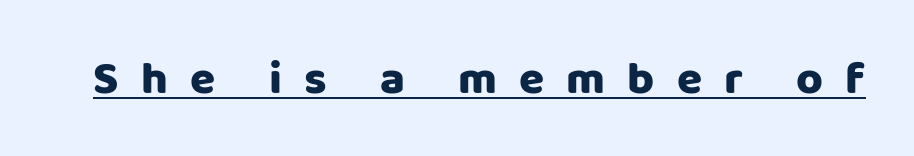
The letters advance in unequal steps, a hallmark of proportional type. In terms of posture, this sample is upright. Display-style spreading of the glyphs; the letterfit is very open. The sample's only ornament is a line tracing under the words. Font category for this specimen: sans-serif.
